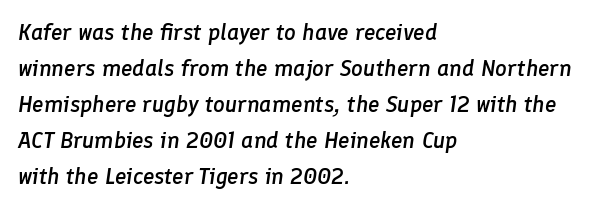
The image shows 23 px text type, italic (leaning right); set left-aligned, normal line spacing (1.56x), normal letter spacing, not underlined.
